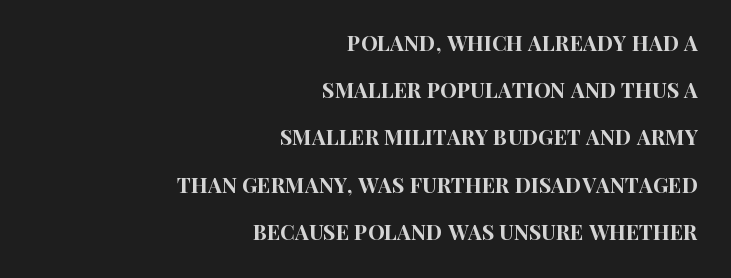
Q: Is the text italic (slanted)? A: No, it is upright.
Q: Is the text underlined? A: No.
Q: How is the paragraph aligned? A: Right-aligned.
Q: Is the spacing between letters normal or unusually wide? A: Normal.
Q: Is the spacing between lines tight, normal or loose? A: Loose.
